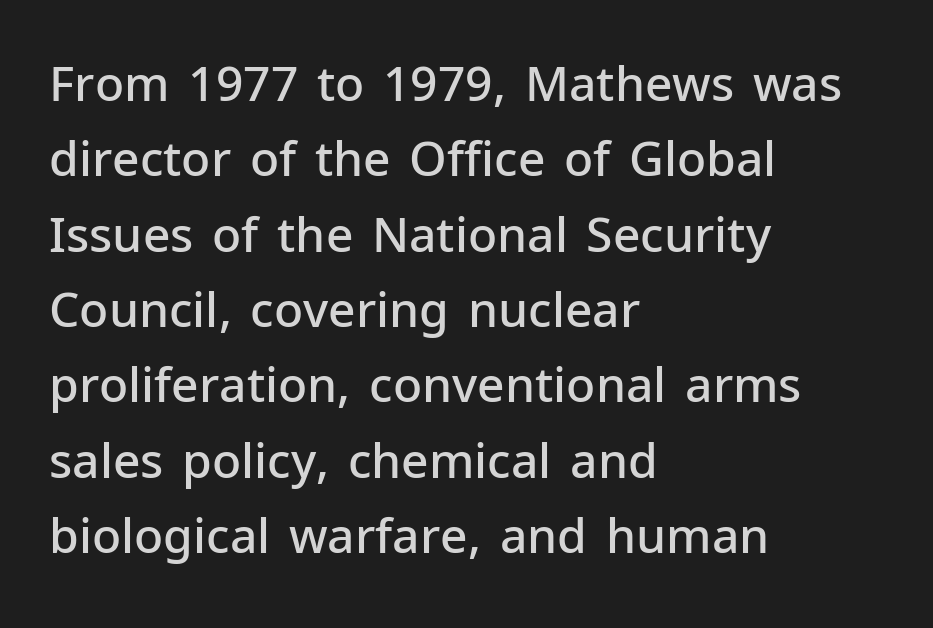
{"serif": "no", "italic": "no", "bold": "semi", "weight": "semibold", "width": "normal", "stroke_contrast": "low", "x_height": "medium", "monospaced": "no", "underline": "no", "align": "left", "line_spacing": "normal", "line_spacing_ratio": 1.57, "letter_spacing": "normal", "letter_spacing_em": 0.0, "glyph_px": 48}
